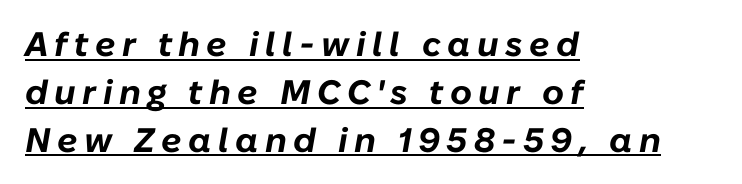
{"italic": "yes", "lean": "right", "slant_degrees": 10, "bold": "yes", "weight": "bold", "width": "normal", "stroke_contrast": "low", "x_height": "medium", "monospaced": "no", "underline": "yes", "align": "left", "line_spacing": "normal", "line_spacing_ratio": 1.41, "glyph_px": 34}
